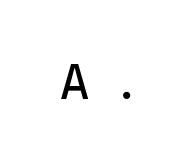
You can tell it's not italic because the verticals are truly vertical. Short note: letters widely spaced. Weight class: somewhere from thin through regular. Bare-footed words on every line.
